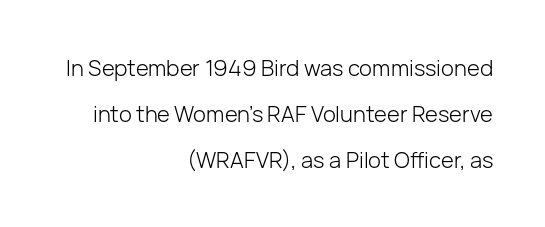
{"italic": "no", "bold": "no", "underline": "no", "align": "right", "line_spacing": "loose", "line_spacing_ratio": 2.09, "letter_spacing": "normal", "letter_spacing_em": 0.0, "glyph_px": 22}
